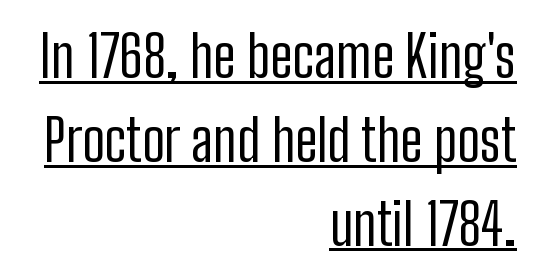
Q: Is the text bold? A: No.
Q: Is the text italic (slanted)? A: No, it is upright.
Q: Is the typeface a serif or a sans-serif typeface? A: Sans-serif.
Q: Is the text underlined? A: Yes.
Q: How is the paragraph aligned? A: Right-aligned.
Q: Is the spacing between letters normal or unusually wide? A: Normal.
Q: Is the spacing between lines tight, normal or loose? A: Normal.
Q: Width (condensed, normal, or wide)? A: Condensed.
Q: Stroke contrast? A: Low.
Q: x-height? A: Medium.
Q: Monospaced? A: No.
